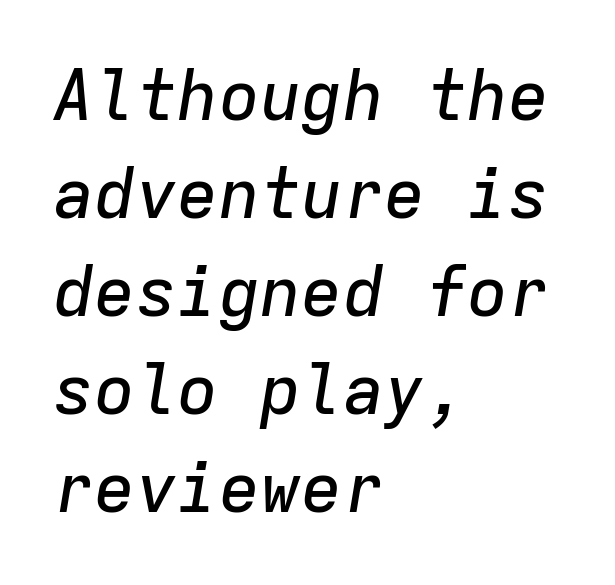
One-word summary of the alignment: left. Plain, unruled lines of type. Monospaced: the letters line up in strict vertical columns. Tracking value appears to be zero — textbook default spacing. In terms of posture, this sample is oblique.
